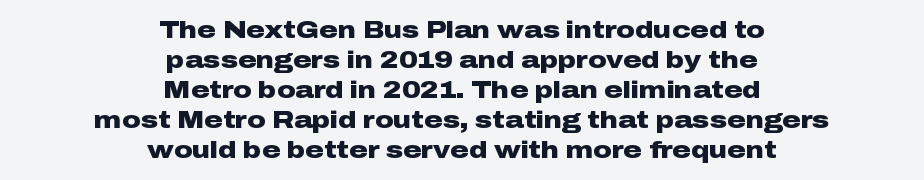
The letters stand upright; this is a roman face. Observe the ordinary spacing: letters are neighbours, not strangers. Underline: absent. Baseline-to-baseline distance is the conventional proportion of letter height. The strokes are fattened all the way to bold.
